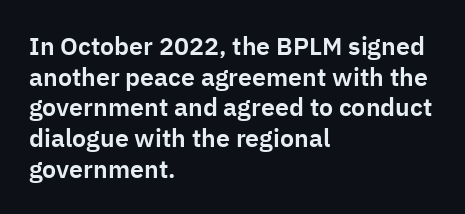
Q: Is the text italic (slanted)? A: No, it is upright.
Q: Is the text underlined? A: No.
Q: How is the paragraph aligned? A: Left-aligned.
Q: Is the spacing between letters normal or unusually wide? A: Normal.
